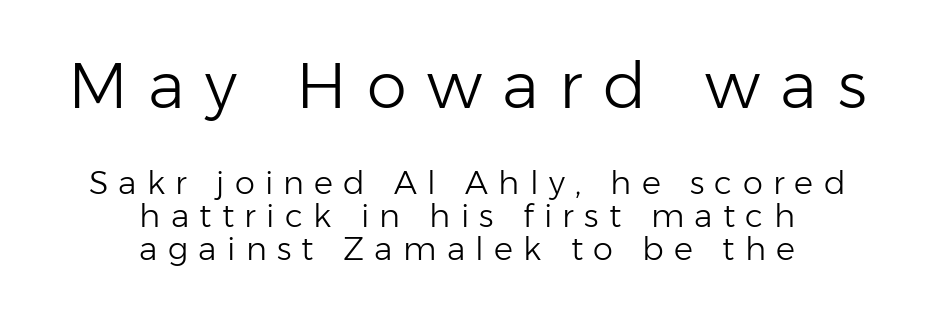
Q: Is the text bold? A: No.
Q: Is the text italic (slanted)? A: No, it is upright.
Q: Is the typeface a serif or a sans-serif typeface? A: Sans-serif.
Q: Is the text underlined? A: No.
Q: How is the paragraph aligned? A: Centered.
Q: Is the spacing between letters normal or unusually wide? A: Unusually wide.
Q: Is the spacing between lines tight, normal or loose? A: Tight.
Q: Which block of text is set in a larger size, the first (top) or the second (bottom)? A: The first (top) one.
Q: Width (condensed, normal, or wide)? A: Normal.
Q: Stroke contrast? A: Low.
Q: x-height? A: Medium.
Q: Monospaced? A: No.
